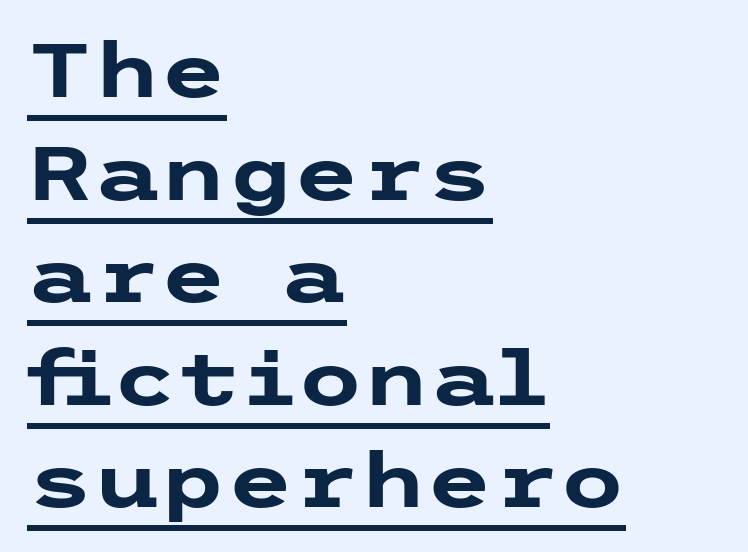
The image shows 76 px heavy, wide sans-serif type, upright; set left-aligned, normal line spacing (1.35x), normal letter spacing, underlined; low stroke contrast and a medium x-height.
